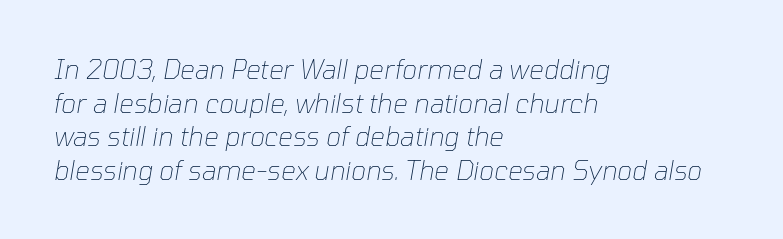
Compared with ordinary roman type, these characters are visibly tilted. Stem width sits at or under what a default text font uses. This rendering uses left alignment, leaving the right contour irregular. The type is set solid horizontally, with unmodified tracking. Horizontal bands of white between lines are of average thickness. Check under the words: just untouched page.
